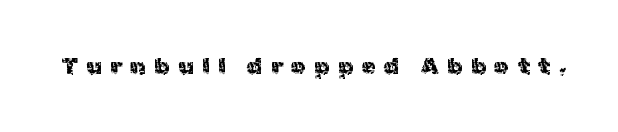
{"italic": "no", "underline": "no", "letter_spacing": "wide", "letter_spacing_em": 0.37, "glyph_px": 23}
